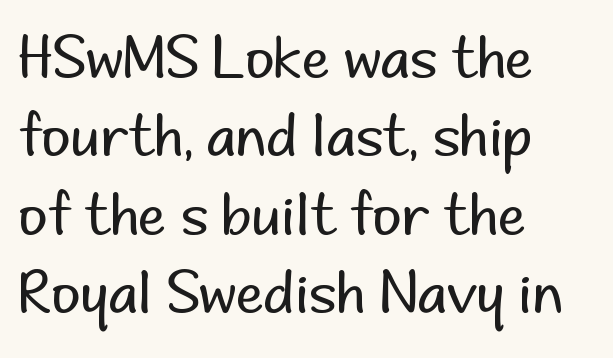
The image shows 56 px regular-weight sans-serif type, upright; set left-aligned, normal line spacing (1.4x), normal letter spacing, not underlined; low stroke contrast and a small x-height.
